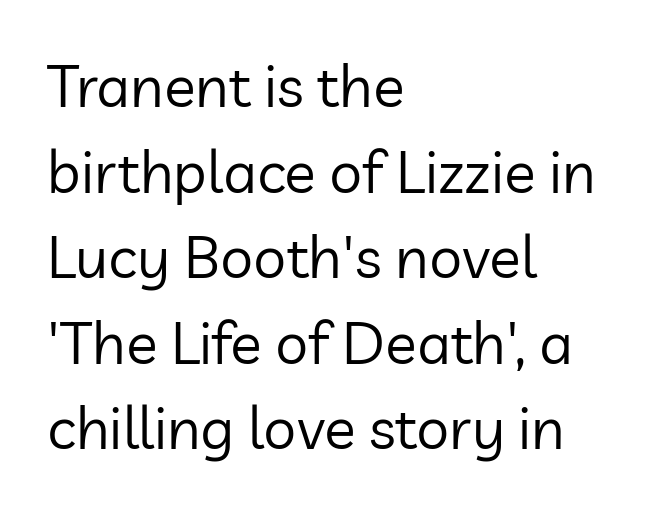
The image shows 59 px regular-weight sans-serif type, upright; set left-aligned, normal line spacing (1.45x), normal letter spacing, not underlined; low stroke contrast and a medium x-height.
